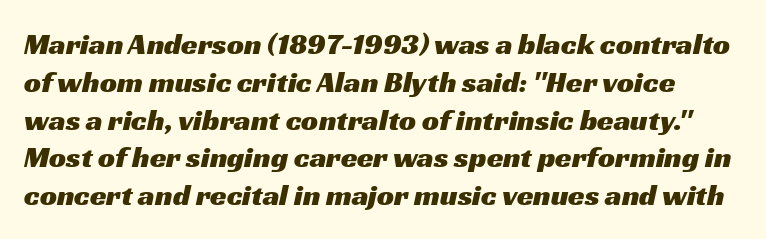
The image shows 30 px wide sans-serif type; set normal line spacing (1.26x), normal letter spacing, not underlined; medium stroke contrast and a medium x-height.
